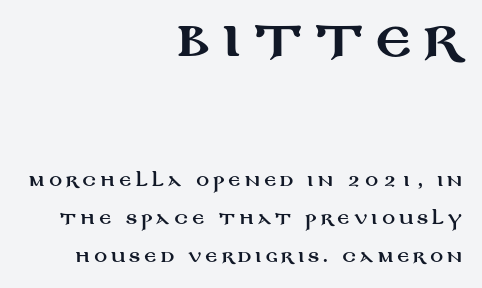
A bare baseline throughout the passage. Think of a printed novel: that variable character pitch is what you see here. Is there any slant? The stems are plumb. Size hierarchy here favors the leading block over the trailing one.
